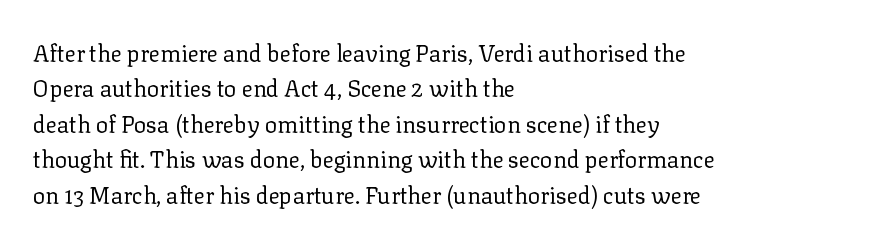
The image shows 23 px text type, upright; set left-aligned, normal line spacing (1.54x), normal letter spacing, not underlined.
